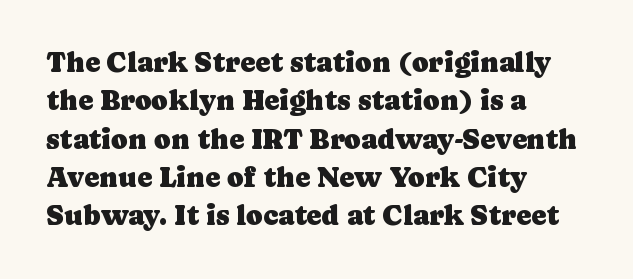
{"serif": "yes", "italic": "no", "width": "normal", "stroke_contrast": "low", "x_height": "medium", "monospaced": "no", "underline": "no", "align": "left", "line_spacing": "normal", "line_spacing_ratio": 1.37, "letter_spacing": "normal", "letter_spacing_em": 0.0, "glyph_px": 28}
